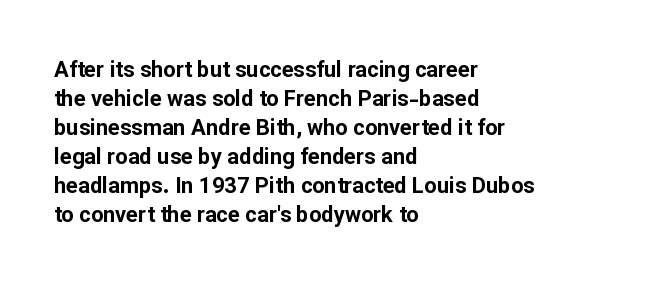
Q: Is the text bold? A: Yes.
Q: Is the text italic (slanted)? A: No, it is upright.
Q: Is the text underlined? A: No.
Q: How is the paragraph aligned? A: Left-aligned.
Q: Is the spacing between letters normal or unusually wide? A: Normal.
Q: Is the spacing between lines tight, normal or loose? A: Normal.
